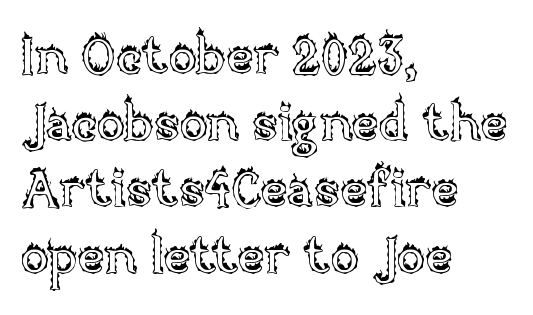
Q: Is the text italic (slanted)? A: No, it is upright.
Q: Is the text underlined? A: No.
Q: How is the paragraph aligned? A: Left-aligned.
Q: Is the spacing between letters normal or unusually wide? A: Normal.
Q: Is the spacing between lines tight, normal or loose? A: Normal.
Q: Width (condensed, normal, or wide)? A: Normal.
Q: x-height? A: Large.
Q: Monospaced? A: No.
